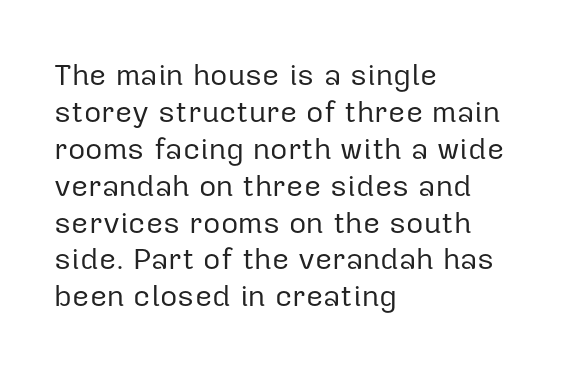
The image shows 30 px regular-weight sans-serif type, upright; set left-aligned, line spacing 1.23x, normal letter spacing, not underlined; low stroke contrast and a medium x-height.
